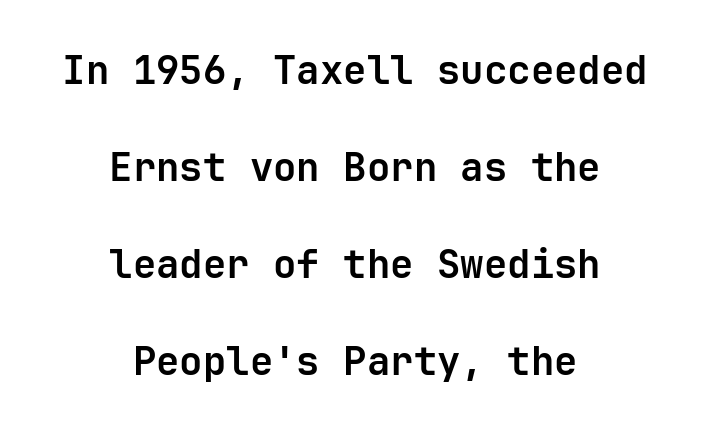
The image shows 39 px bold sans-serif type, upright, monospaced; set centered, loose line spacing (2.49x), normal letter spacing, not underlined; low stroke contrast and a medium x-height.
